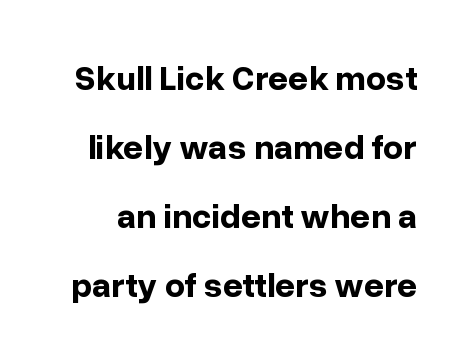
The image shows 35 px bold sans-serif type, upright; set loose line spacing (1.97x), normal letter spacing, not underlined; low stroke contrast and a medium x-height.
